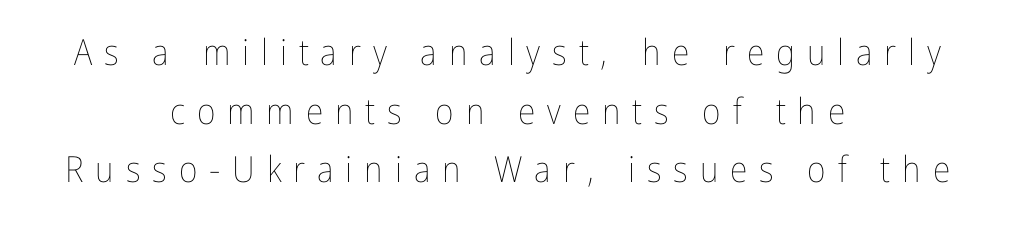
Q: Is the text bold? A: No.
Q: Is the text italic (slanted)? A: No, it is upright.
Q: Is the text underlined? A: No.
Q: How is the paragraph aligned? A: Centered.
Q: Is the spacing between letters normal or unusually wide? A: Unusually wide.
Q: Is the spacing between lines tight, normal or loose? A: Normal.
Q: Width (condensed, normal, or wide)? A: Condensed.
Q: Stroke contrast? A: Low.
Q: x-height? A: Medium.
Q: Monospaced? A: No.
